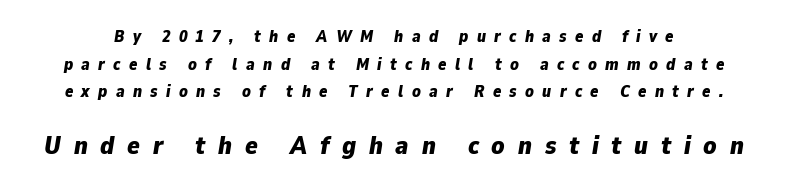
The image shows 26 px bold type, italic (leaning right); set normal line spacing (1.62x), unusually wide letter spacing (+0.49 em), not underlined; the second (bottom) block is 1.53x larger.
